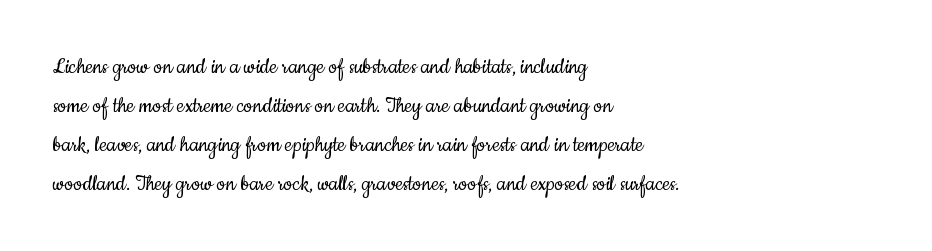
Q: Is the text bold? A: No.
Q: Is the text italic (slanted)? A: Yes.
Q: Is the text underlined? A: No.
Q: How is the paragraph aligned? A: Left-aligned.
Q: Is the spacing between letters normal or unusually wide? A: Normal.
Q: Is the spacing between lines tight, normal or loose? A: Normal.
